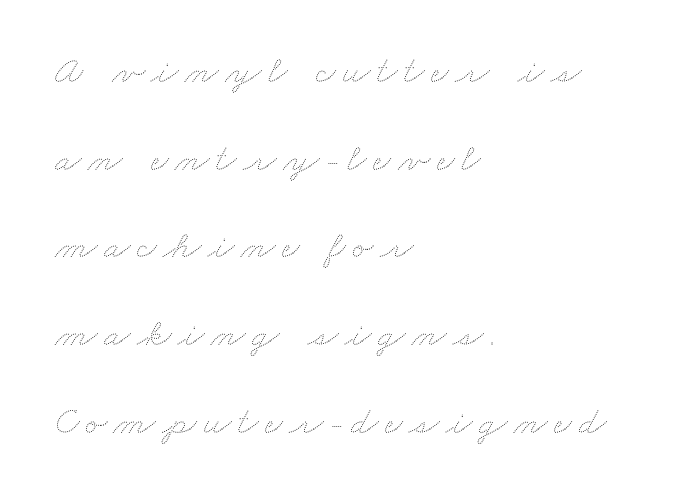
{"bold": "no", "weight": "thin", "width": "wide", "stroke_contrast": "medium", "x_height": "small", "monospaced": "no", "underline": "no", "align": "left", "line_spacing": "loose", "line_spacing_ratio": 2.25, "glyph_px": 39}
